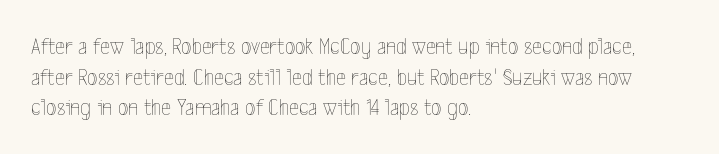
Q: Is the text bold? A: No.
Q: Is the text italic (slanted)? A: No, it is upright.
Q: Is the text underlined? A: No.
Q: How is the paragraph aligned? A: Left-aligned.
Q: Is the spacing between letters normal or unusually wide? A: Normal.
Q: Is the spacing between lines tight, normal or loose? A: Normal.
